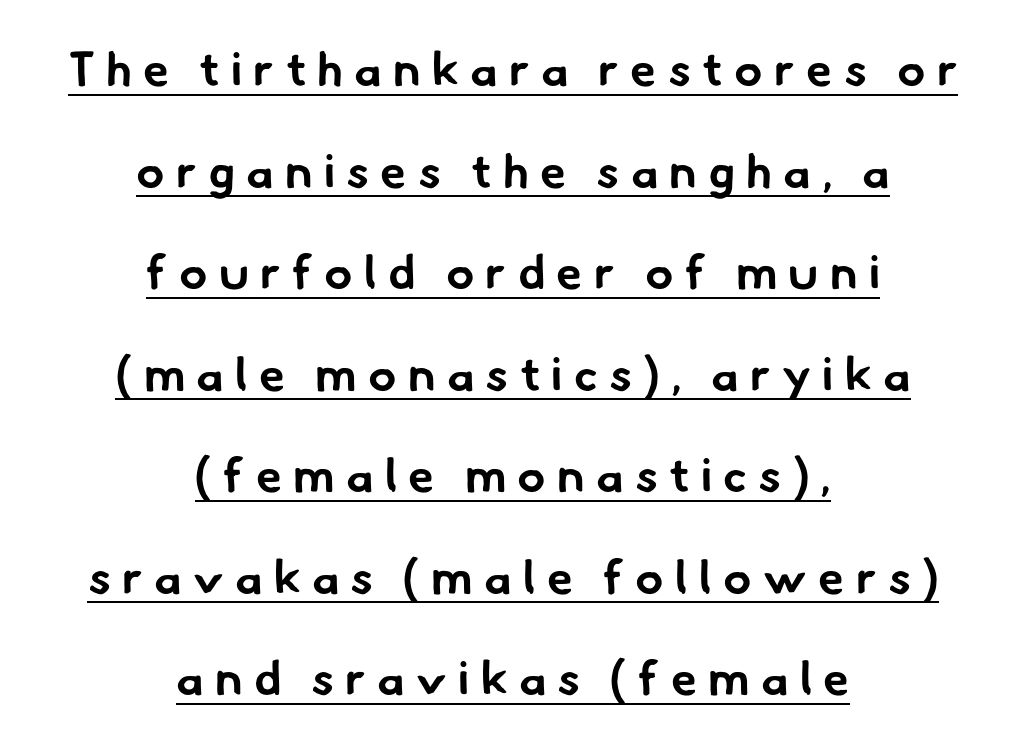
Q: Is the text bold? A: Yes.
Q: Is the typeface a serif or a sans-serif typeface? A: Sans-serif.
Q: Is the text underlined? A: Yes.
Q: How is the paragraph aligned? A: Centered.
Q: Is the spacing between letters normal or unusually wide? A: Unusually wide.
Q: Is the spacing between lines tight, normal or loose? A: Loose.
Q: Width (condensed, normal, or wide)? A: Normal.
Q: Stroke contrast? A: Low.
Q: x-height? A: Small.
Q: Monospaced? A: No.
